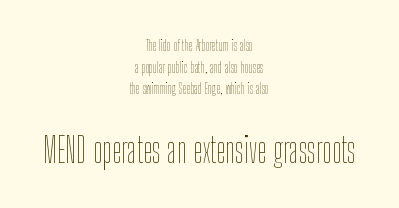
The image shows 34 px thin, condensed type, upright; set centered, normal line spacing (1.54x), normal letter spacing, not underlined; the second (bottom) block is 2.43x larger; low stroke contrast and a medium x-height.
